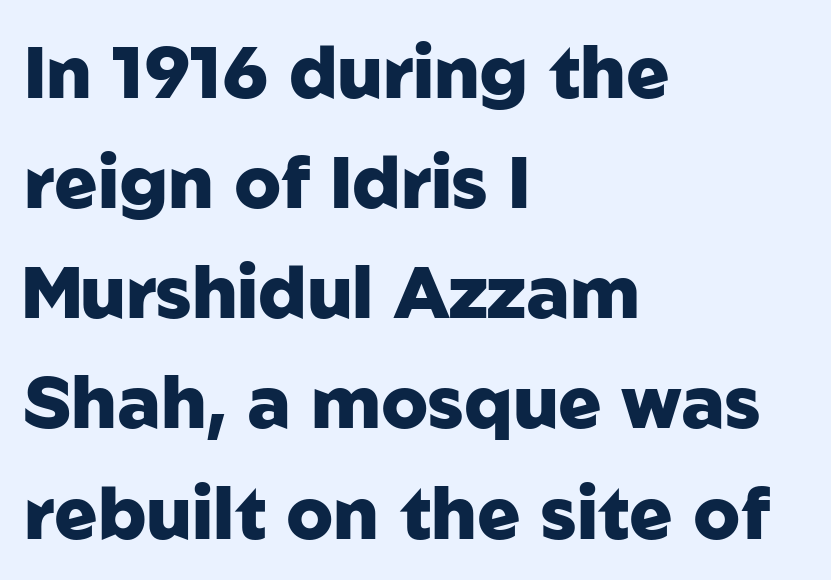
The image shows 72 px heavy sans-serif type, upright; set left-aligned, normal line spacing (1.53x), normal letter spacing, not underlined; low stroke contrast and a medium x-height.
